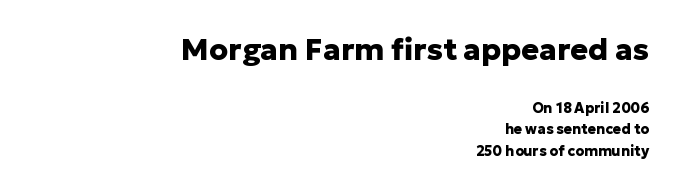
{"serif": "no", "italic": "no", "bold": "yes", "weight": "heavy", "width": "normal", "stroke_contrast": "low", "x_height": "medium", "monospaced": "no", "underline": "no", "align": "right", "line_spacing": "normal", "line_spacing_ratio": 1.51, "letter_spacing": "normal", "letter_spacing_em": 0.0, "larger_block": "first", "size_ratio": 2.14, "glyph_px": 30}
